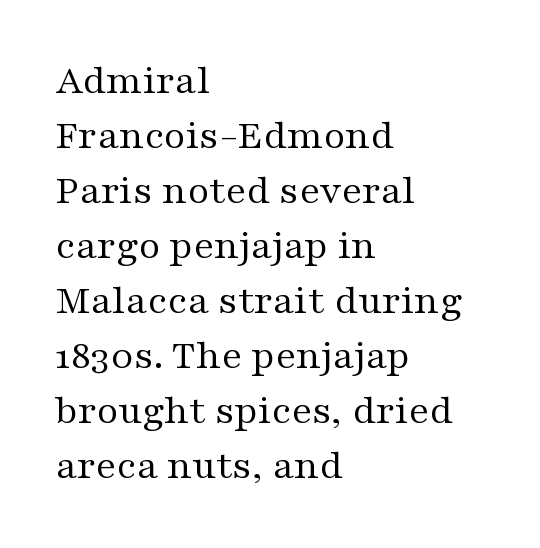
The image shows 42 px regular-weight, wide serif type, upright; set left-aligned, normal line spacing (1.31x), normal letter spacing, not underlined; medium stroke contrast and a medium x-height.
